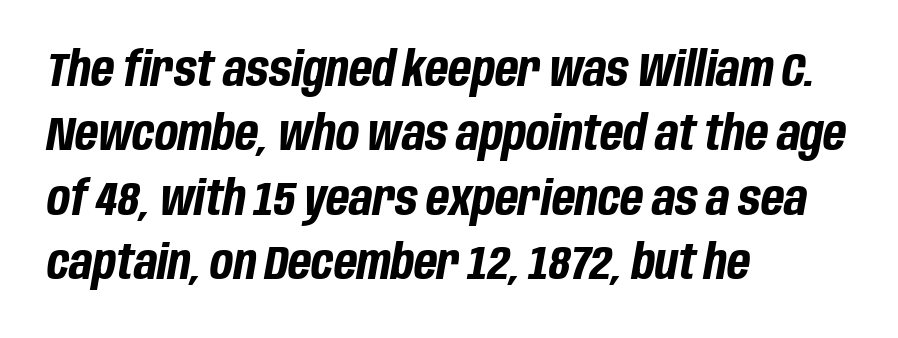
The image shows 48 px bold, condensed type, italic (leaning right); set left-aligned, normal line spacing (1.34x), normal letter spacing, not underlined; low stroke contrast and a large x-height.
